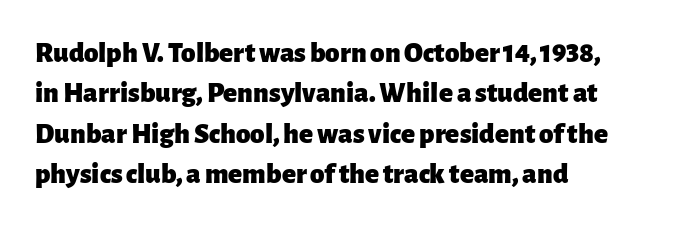
Tall strokes in this sample are plumb rather than angled. Do the characters align in a grid? No, the font is proportional. In terms of leading, this rendering sits right in the middle. Check under the words: just untouched page.
